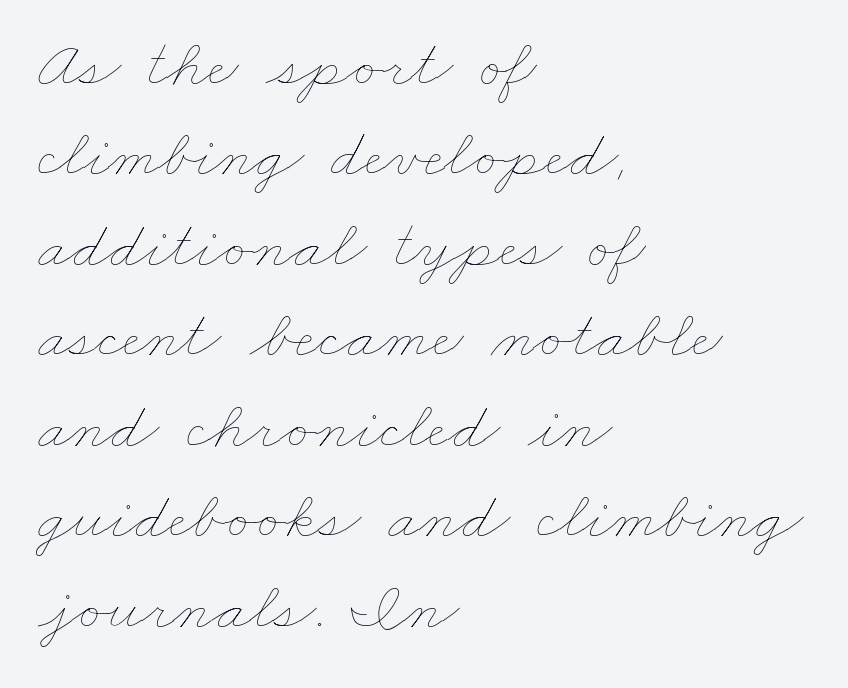
The image shows 68 px thin, wide type; set left-aligned, normal line spacing (1.33x), normal letter spacing, not underlined; low stroke contrast and a small x-height.
